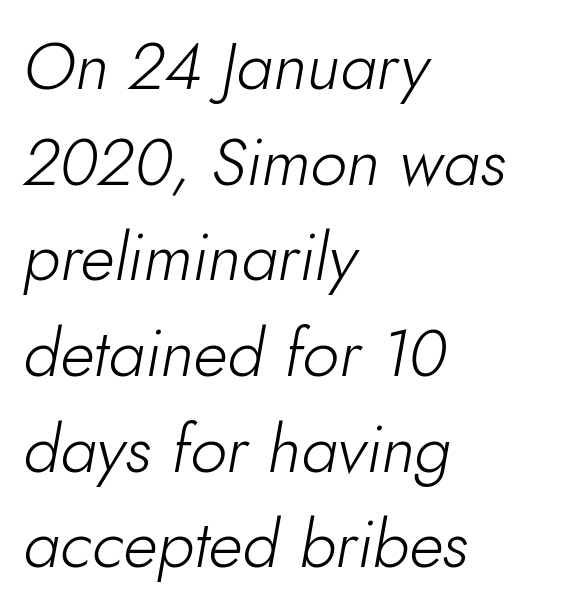
The passage shown is not bold in any degree. Type without underlining. Reading down the column, the eye jumps a familiar distance to each next line. The letters advance in unequal steps, a hallmark of proportional type.
